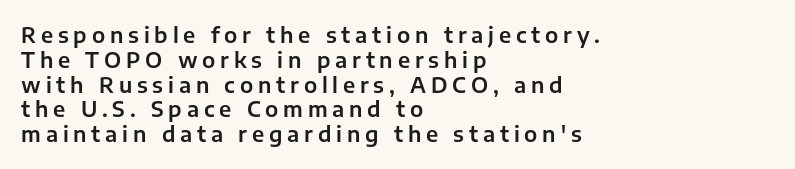
{"italic": "no", "underline": "no", "align": "left", "line_spacing_ratio": 1.18, "letter_spacing": "wide", "letter_spacing_em": 0.23, "glyph_px": 21}
